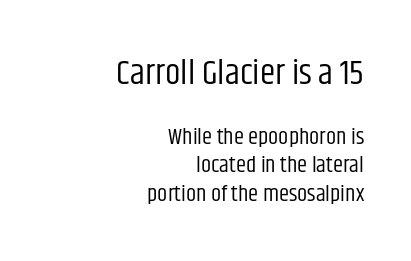
{"serif": "no", "italic": "no", "bold": "no", "weight": "regular", "width": "condensed", "stroke_contrast": "low", "x_height": "large", "monospaced": "no", "underline": "no", "align": "right", "line_spacing": "normal", "line_spacing_ratio": 1.25, "letter_spacing": "normal", "letter_spacing_em": 0.0, "larger_block": "first", "size_ratio": 1.52, "glyph_px": 35}
